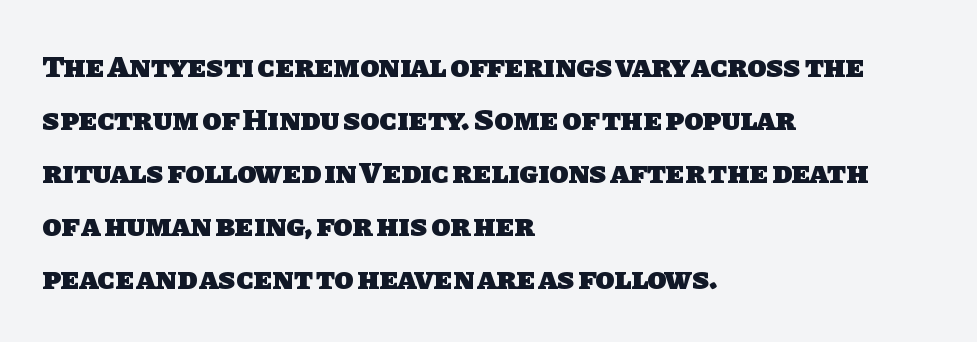
{"serif": "no", "bold": "yes", "weight": "heavy", "width": "normal", "stroke_contrast": "low", "x_height": "large", "monospaced": "no", "underline": "no", "align": "left", "line_spacing_ratio": 1.71, "letter_spacing": "normal", "letter_spacing_em": 0.0, "glyph_px": 31}
